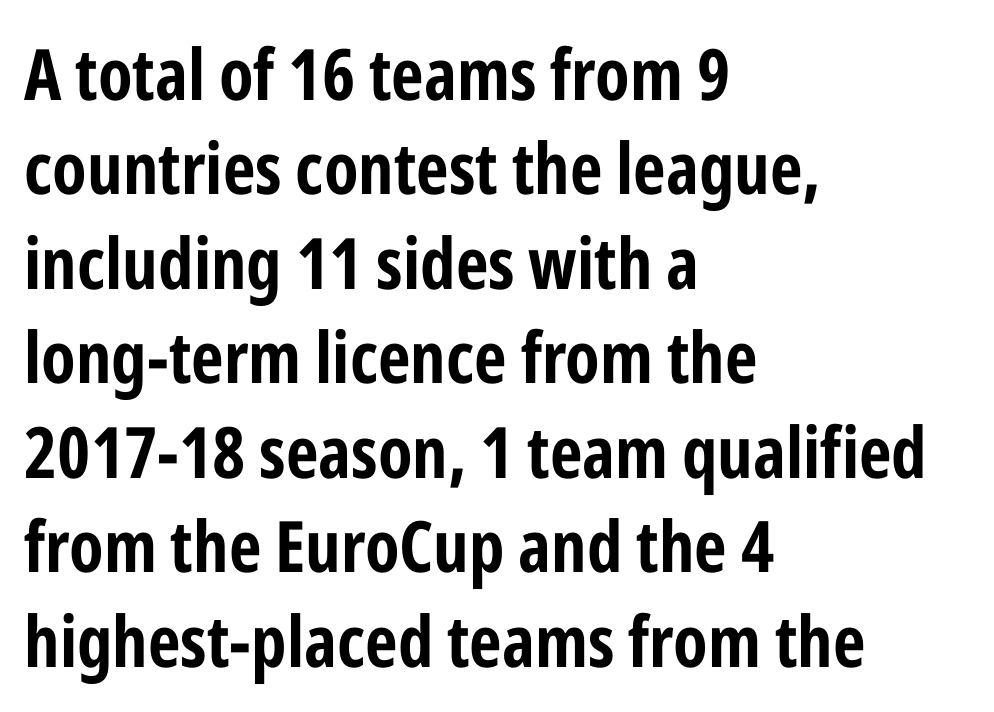
The image shows 71 px bold, condensed sans-serif type, upright; set left-aligned, normal line spacing (1.33x), normal letter spacing, not underlined; low stroke contrast and a medium x-height.
